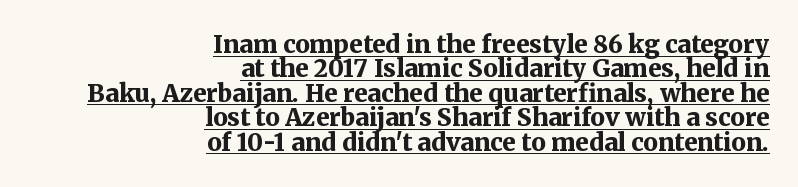
Strong, thick strokes mark this as bold type. Do the letters lean? They stand straight. Default kerning and tracking; the words read as compact shapes. Horizontal alignment here is rightward, an uncommon choice for prose. This rendering features underlined lettering.
